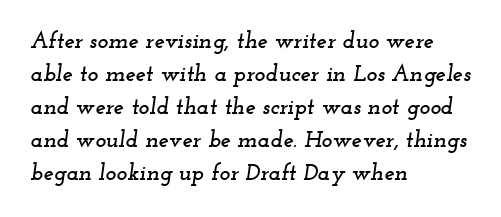
{"italic": "yes", "lean": "right", "slant_degrees": 12, "underline": "no", "align": "left", "line_spacing": "normal", "line_spacing_ratio": 1.44, "letter_spacing": "normal", "letter_spacing_em": 0.0, "glyph_px": 23}
